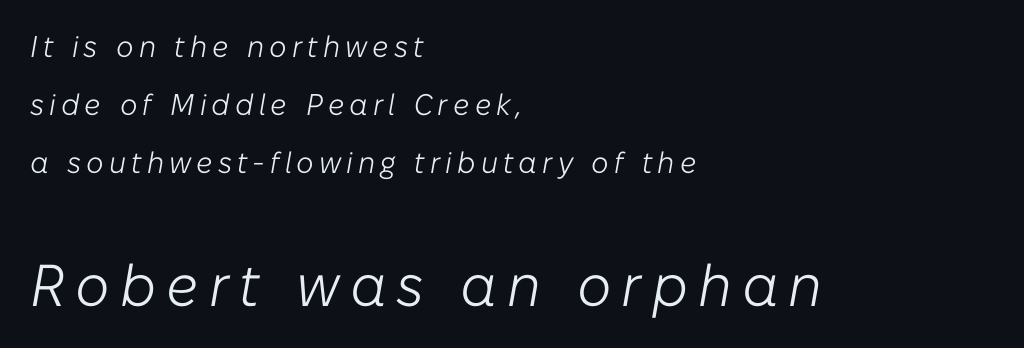
{"italic": "yes", "lean": "right", "slant_degrees": 10, "bold": "no", "weight": "light", "width": "normal", "stroke_contrast": "low", "x_height": "medium", "monospaced": "no", "underline": "no", "align": "left", "line_spacing": "loose", "line_spacing_ratio": 1.94, "larger_block": "second", "size_ratio": 1.97, "glyph_px": 59}
